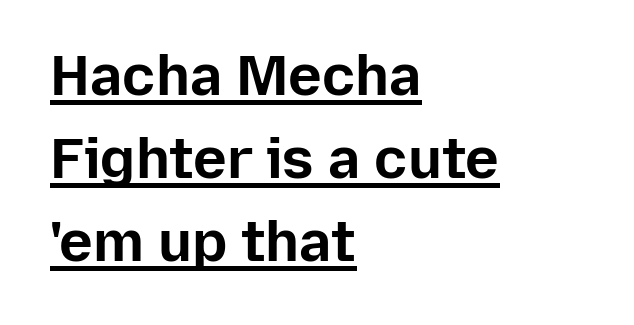
{"serif": "no", "italic": "no", "bold": "yes", "weight": "bold", "width": "normal", "stroke_contrast": "low", "x_height": "medium", "monospaced": "no", "underline": "yes", "align": "left", "line_spacing": "normal", "line_spacing_ratio": 1.46, "letter_spacing": "normal", "letter_spacing_em": 0.0, "glyph_px": 57}
